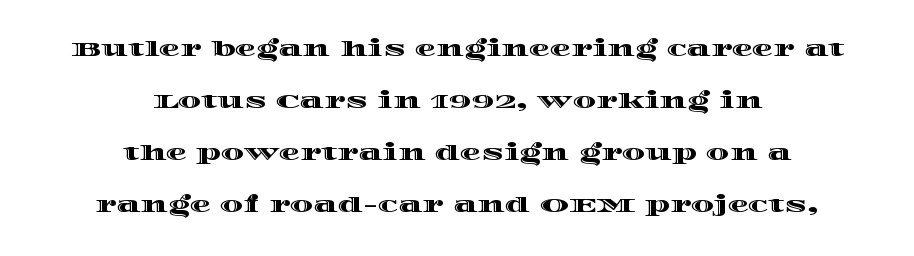
Line starts and ends both wander, symmetrically. The typography opts for an upright posture over an oblique one. The rendering uses a large line-height, opening up the rows. Letter spacing: default. The space directly below the letters is spotless.
